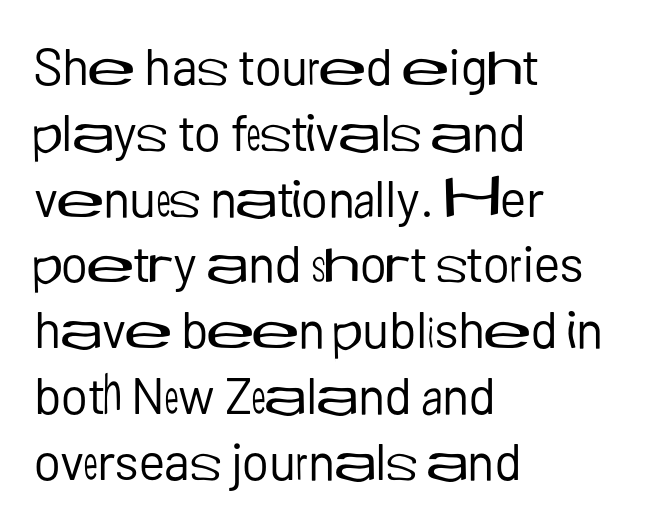
{"serif": "no", "italic": "no", "bold": "no", "weight": "regular", "width": "normal", "stroke_contrast": "low", "x_height": "medium", "monospaced": "no", "underline": "no", "align": "left", "line_spacing": "normal", "line_spacing_ratio": 1.29, "letter_spacing": "normal", "letter_spacing_em": 0.0, "glyph_px": 51}
